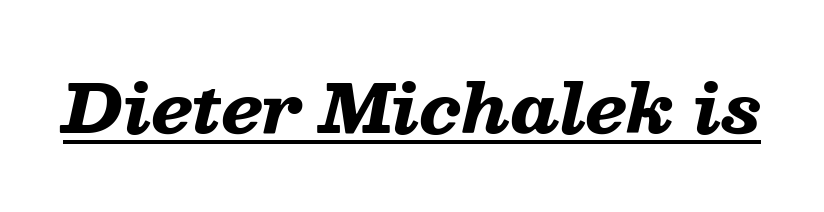
{"italic": "yes", "lean": "right", "slant_degrees": 13, "bold": "yes", "weight": "heavy", "width": "wide", "stroke_contrast": "low", "x_height": "medium", "monospaced": "no", "underline": "yes", "letter_spacing": "normal", "letter_spacing_em": 0.0, "glyph_px": 66}
